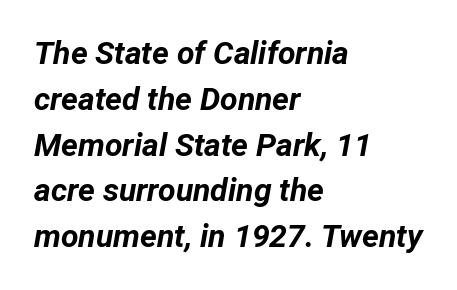
The rendering uses a moderate line-height, typical for paragraphs. Every row of glyphs begins at an identical x-position on the left. Characters follow at the spacing the type designer built in. Here the designer chose a conventional face with non-uniform glyph widths. Does the lettering tilt? It does — this is italic.
